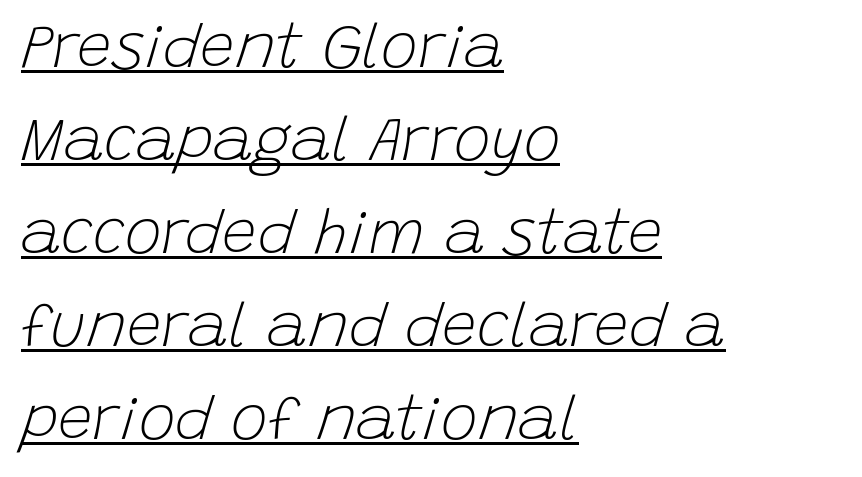
A classic flush-left, rag-right setting is used for this passage. The letters look calm and open, with moderate or lighter stems. Each new line begins a customary step beneath the previous one. A typesetter would call this proportional, since set widths differ per character. Compared with ordinary roman type, these characters are visibly tilted.
